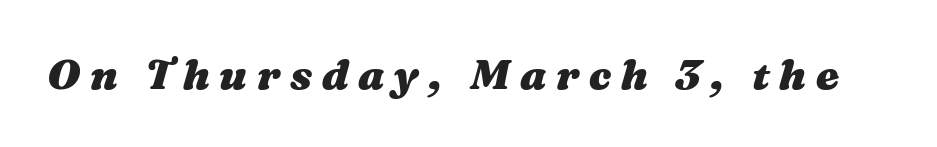
{"italic": "yes", "lean": "right", "slant_degrees": 16, "bold": "yes", "weight": "heavy", "width": "wide", "stroke_contrast": "medium", "x_height": "medium", "monospaced": "no", "underline": "no", "letter_spacing": "wide", "letter_spacing_em": 0.23, "glyph_px": 42}
